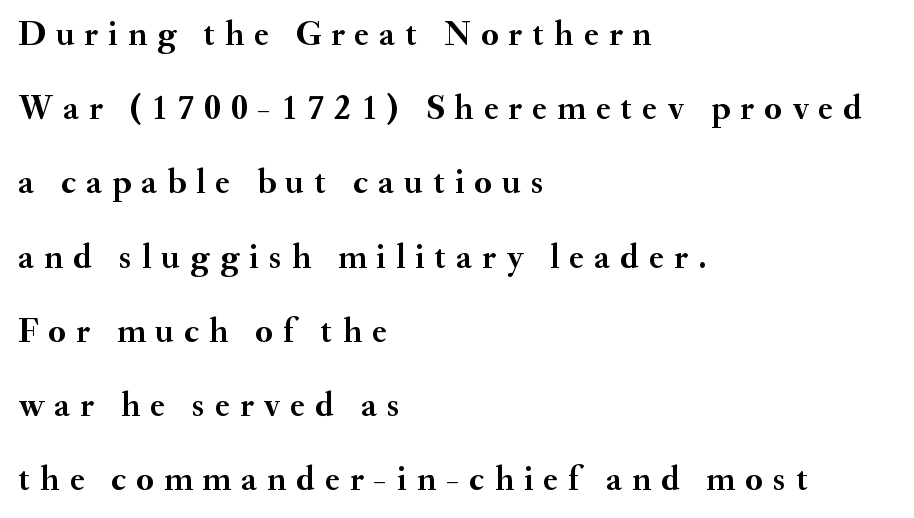
You can tell it's not italic because the verticals are truly vertical. Character widths vary here, with narrow letters taking less room than wide ones. Typeset ragged right — the left edge is the straight one. Strokes here are thick enough to call this a true bold. Vertical spacing — loose. The letterforms stand isolated, each surrounded by extra space.
